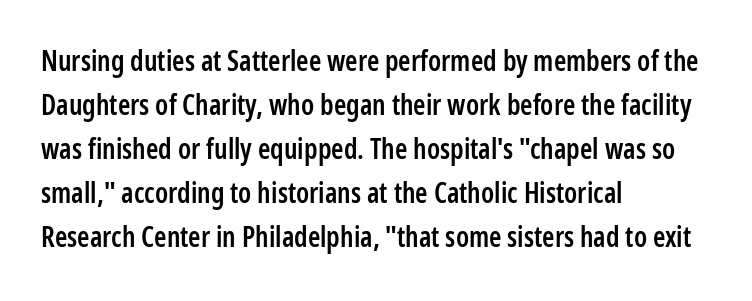
Q: Is the text bold? A: Semi-bold.
Q: Is the text italic (slanted)? A: No, it is upright.
Q: Is the typeface a serif or a sans-serif typeface? A: Sans-serif.
Q: Is the text underlined? A: No.
Q: How is the paragraph aligned? A: Left-aligned.
Q: Is the spacing between letters normal or unusually wide? A: Normal.
Q: Is the spacing between lines tight, normal or loose? A: Normal.
Q: Width (condensed, normal, or wide)? A: Condensed.
Q: Stroke contrast? A: Low.
Q: x-height? A: Medium.
Q: Monospaced? A: No.
